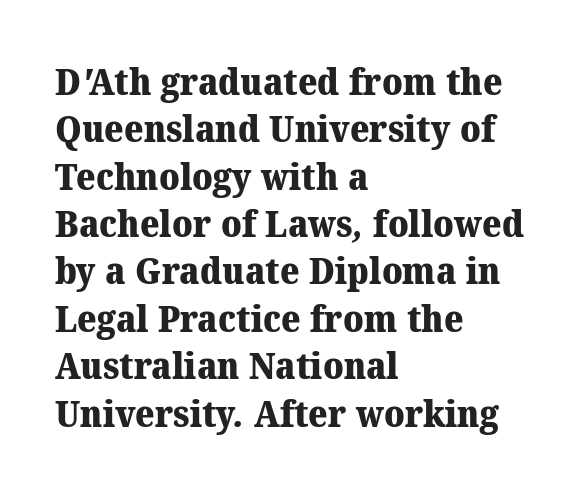
The letters carry serifs — small finishing strokes at the ends of their stems. A normal amount of white space separates one row of letters from the next. Nobody touched the tracking dial on this one. The rendering anchors every line to the left-hand side. Is the type bold? Yes — the strokes are clearly thick and heavy.
